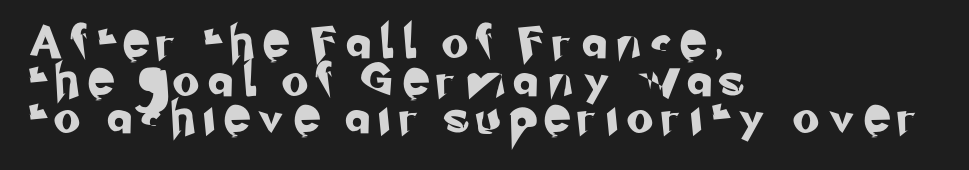
{"serif": "no", "width": "normal", "stroke_contrast": "low", "x_height": "small", "monospaced": "no", "underline": "no", "align": "left", "line_spacing": "tight", "line_spacing_ratio": 1.14, "letter_spacing": "wide", "letter_spacing_em": 0.39, "glyph_px": 33}
